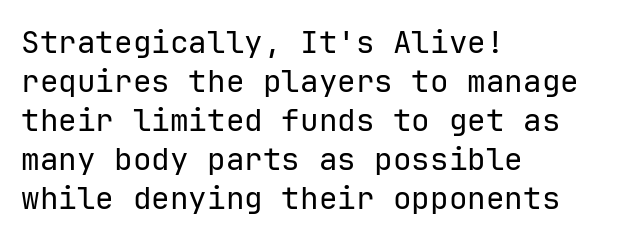
{"serif": "no", "italic": "no", "bold": "no", "weight": "regular", "width": "normal", "stroke_contrast": "low", "x_height": "medium", "underline": "no", "align": "left", "line_spacing": "normal", "line_spacing_ratio": 1.26, "letter_spacing": "normal", "letter_spacing_em": 0.0, "glyph_px": 31}
